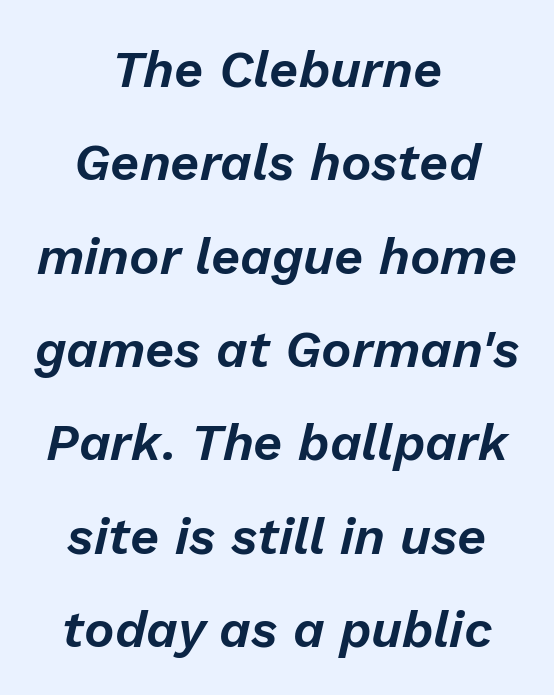
Q: Is the text italic (slanted)? A: Yes, it leans right by about 13 degrees.
Q: Is the text underlined? A: No.
Q: How is the paragraph aligned? A: Centered.
Q: Is the spacing between letters normal or unusually wide? A: Normal.
Q: Width (condensed, normal, or wide)? A: Normal.
Q: Stroke contrast? A: Low.
Q: x-height? A: Medium.
Q: Monospaced? A: No.
